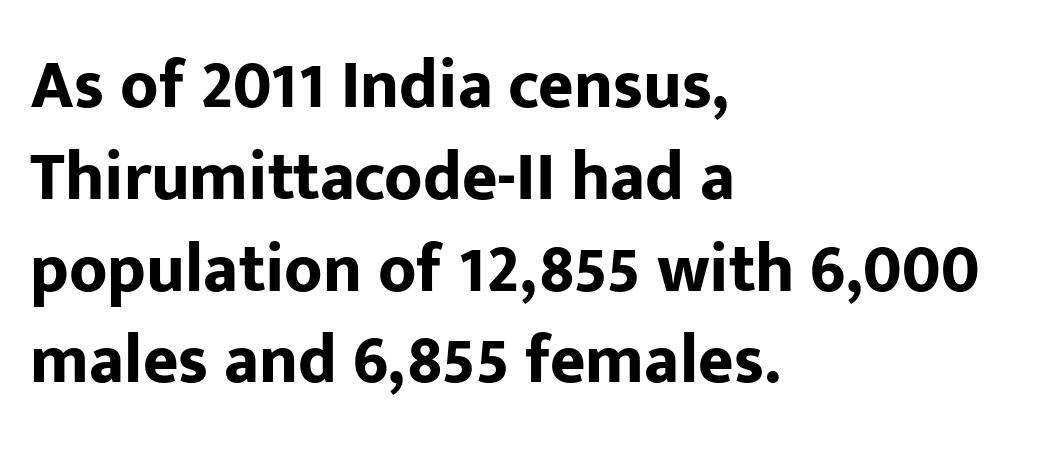
The image shows 68 px bold sans-serif type, upright; set left-aligned, normal line spacing (1.35x), normal letter spacing, not underlined; low stroke contrast and a medium x-height.
